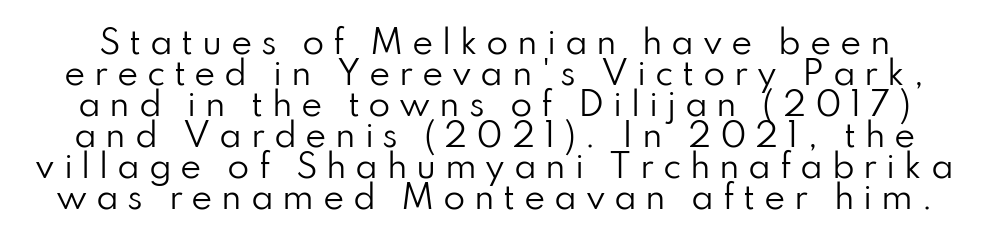
{"serif": "no", "italic": "no", "bold": "no", "weight": "regular", "width": "normal", "stroke_contrast": "low", "x_height": "small", "monospaced": "no", "underline": "no", "line_spacing": "tight", "line_spacing_ratio": 0.97, "letter_spacing": "wide", "letter_spacing_em": 0.27, "glyph_px": 32}
